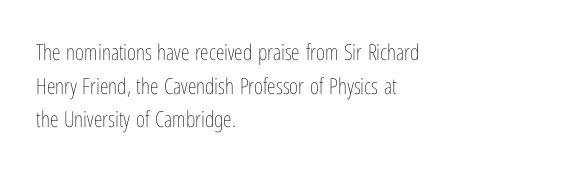
The image shows 22 px text type, upright; set left-aligned, normal line spacing (1.53x), normal letter spacing, not underlined.
